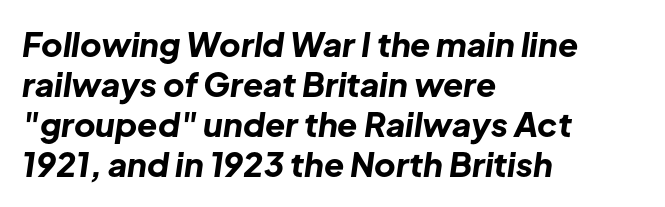
This sample uses plain, unmodified letter spacing. A bare baseline throughout the passage. I'd describe the lettering as bold — thick and assertive. Is this a fixed-width face? No — the glyphs have proportional, varying widths.
